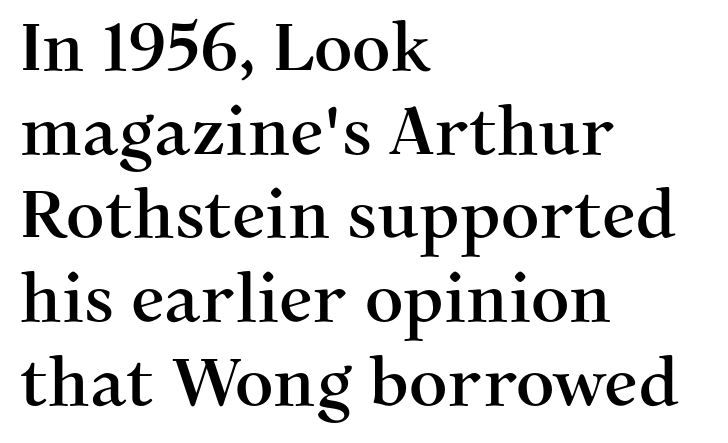
Q: Is the text italic (slanted)? A: No, it is upright.
Q: Is the typeface a serif or a sans-serif typeface? A: Serif.
Q: Is the text underlined? A: No.
Q: How is the paragraph aligned? A: Left-aligned.
Q: Is the spacing between letters normal or unusually wide? A: Normal.
Q: Is the spacing between lines tight, normal or loose? A: Normal.
Q: Width (condensed, normal, or wide)? A: Normal.
Q: Stroke contrast? A: Medium.
Q: x-height? A: Medium.
Q: Monospaced? A: No.
